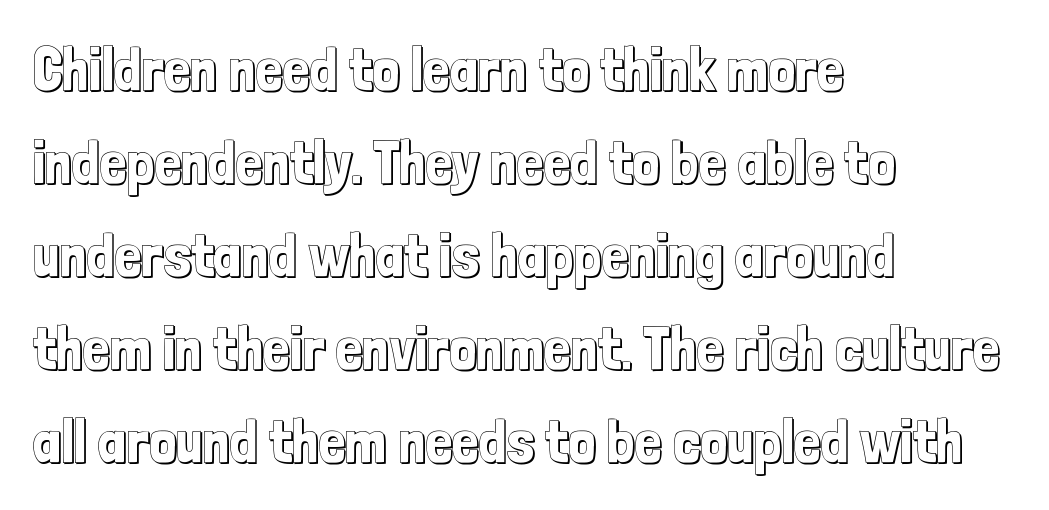
{"italic": "no", "width": "condensed", "x_height": "medium", "monospaced": "no", "underline": "no", "align": "left", "line_spacing": "normal", "line_spacing_ratio": 1.55, "letter_spacing": "normal", "letter_spacing_em": 0.0, "glyph_px": 60}
